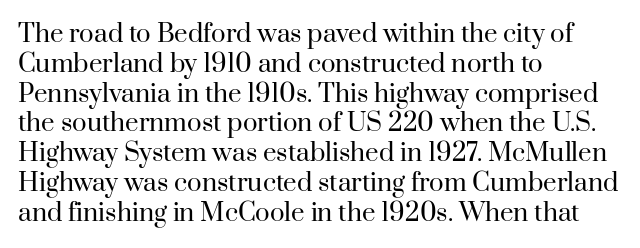
{"italic": "no", "bold": "no", "underline": "no", "align": "left", "line_spacing_ratio": 1.24, "letter_spacing": "normal", "letter_spacing_em": 0.0, "glyph_px": 24}
